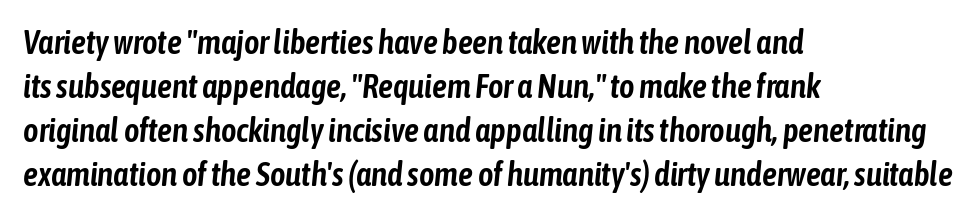
The glyphs are unaccompanied by any horizontal stroke below them. Regular leading. Style check: oblique. The letters sit at their default tracking, neither squeezed nor spread. Note the varied advance widths — an 'i' is clearly narrower than an 'm'. The rag falls on the right side of this text block.
